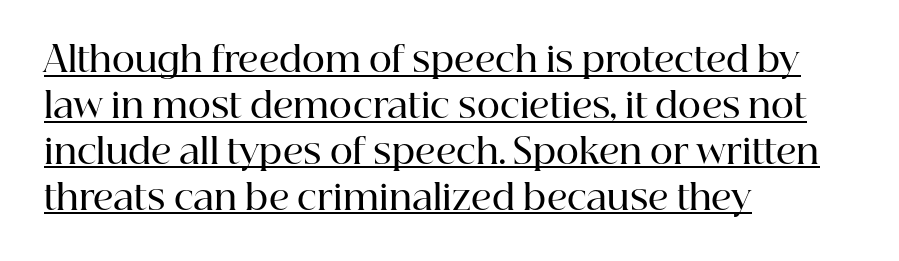
{"serif": "yes", "italic": "no", "bold": "semi", "weight": "semibold", "width": "normal", "stroke_contrast": "high", "x_height": "medium", "monospaced": "no", "underline": "yes", "align": "left", "line_spacing": "normal", "line_spacing_ratio": 1.31, "letter_spacing": "normal", "letter_spacing_em": 0.0, "glyph_px": 35}
